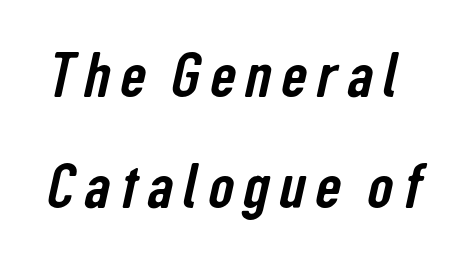
Q: Is the typeface a serif or a sans-serif typeface? A: Sans-serif.
Q: Is the text underlined? A: No.
Q: Width (condensed, normal, or wide)? A: Condensed.
Q: Stroke contrast? A: Low.
Q: x-height? A: Medium.
Q: Monospaced? A: No.
